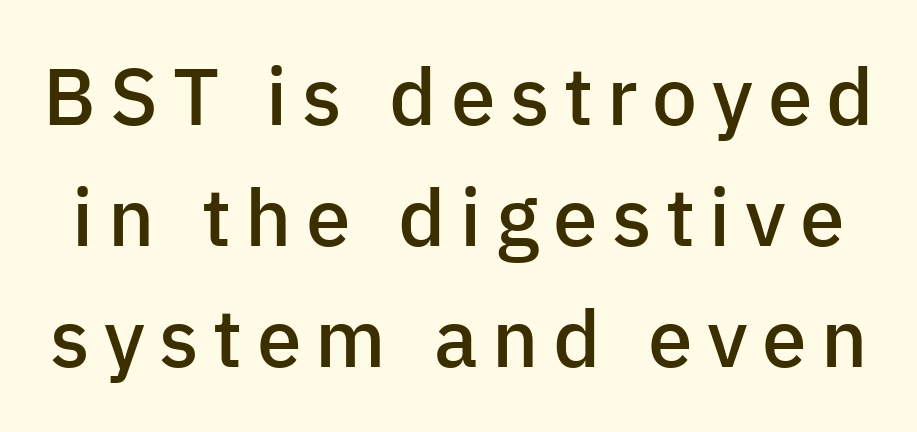
Think of a printed novel: that variable character pitch is what you see here. Does the type have serifs? No, each stem ends abruptly. Letters rest on an invisible, unmarked baseline. Posture: upright roman.
